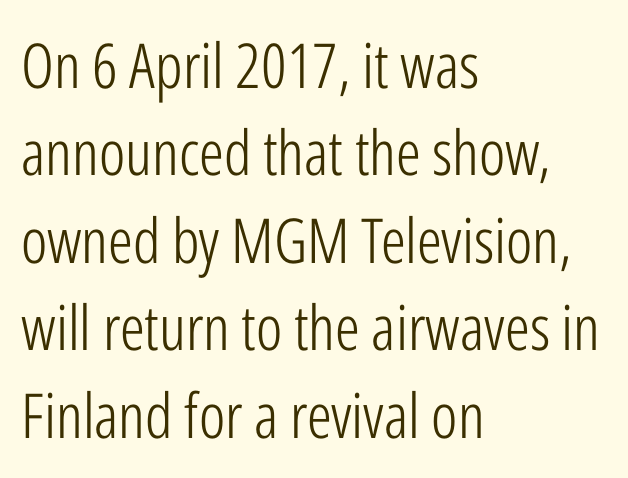
{"serif": "no", "italic": "no", "bold": "no", "weight": "light", "width": "condensed", "stroke_contrast": "low", "x_height": "medium", "monospaced": "no", "underline": "no", "align": "left", "line_spacing": "normal", "line_spacing_ratio": 1.41, "letter_spacing": "normal", "letter_spacing_em": 0.0, "glyph_px": 62}
